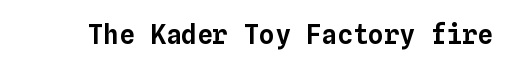
Is there any slant? The stems are plumb. Descenders are the only things crossing below the line. The line texture is even and compact thanks to regular tracking.
